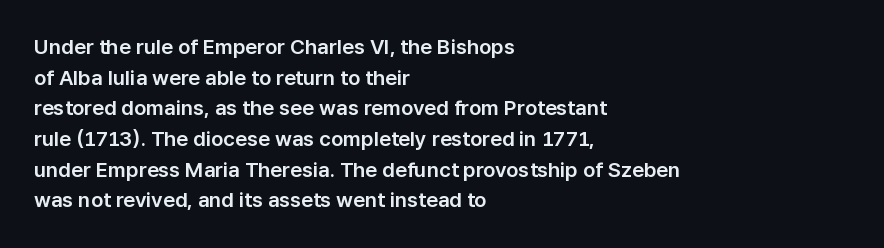
{"italic": "no", "underline": "no", "align": "left", "line_spacing": "normal", "line_spacing_ratio": 1.46, "letter_spacing": "normal", "letter_spacing_em": 0.0, "glyph_px": 21}
